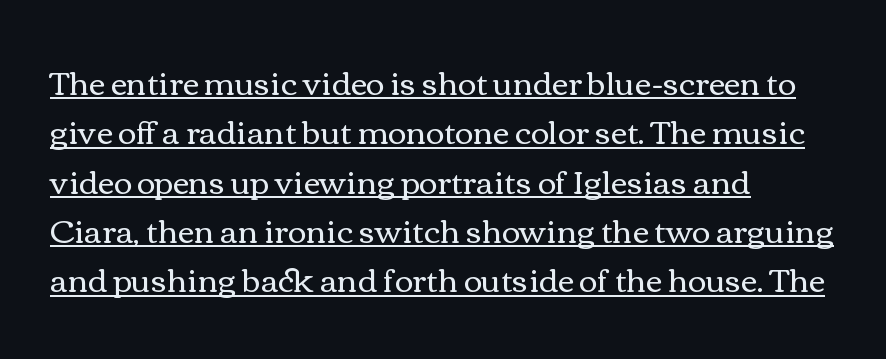
Whoever set this chose a conventional vertical rhythm. It's the straight-up-and-down kind of type. Is the block centered? No — it sits flush against the left margin. The rendering uses natural spacing where letterforms have individual widths. Characters follow at the spacing the type designer built in. The typeface has the unassuming heft of standard copy or less.
